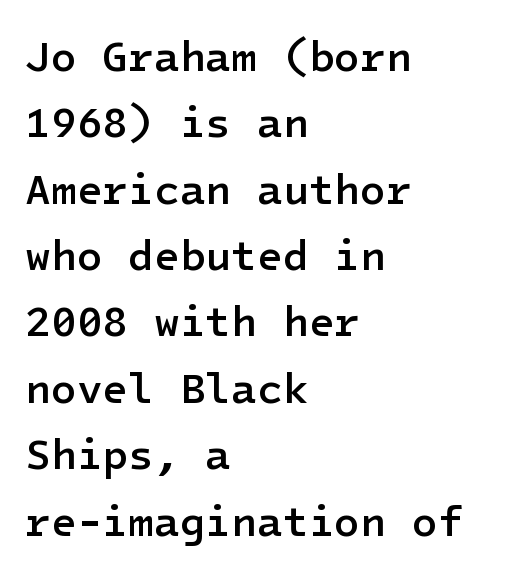
Q: Is the text bold? A: Semi-bold.
Q: Is the text italic (slanted)? A: No, it is upright.
Q: Is the typeface a serif or a sans-serif typeface? A: Sans-serif.
Q: Is the text underlined? A: No.
Q: How is the paragraph aligned? A: Left-aligned.
Q: Is the spacing between letters normal or unusually wide? A: Normal.
Q: Is the spacing between lines tight, normal or loose? A: Normal.
Q: Width (condensed, normal, or wide)? A: Normal.
Q: Stroke contrast? A: Low.
Q: x-height? A: Medium.
